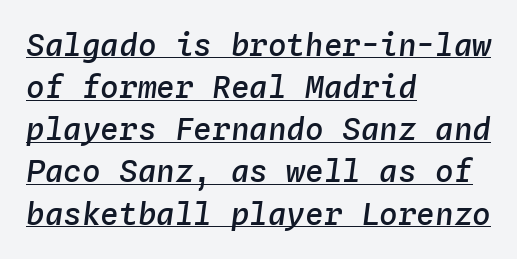
{"italic": "yes", "lean": "right", "slant_degrees": 4, "bold": "semi", "weight": "semibold", "width": "normal", "stroke_contrast": "low", "x_height": "medium", "monospaced": "yes", "underline": "yes", "align": "left", "line_spacing": "normal", "line_spacing_ratio": 1.36, "letter_spacing": "normal", "letter_spacing_em": 0.0, "glyph_px": 31}
